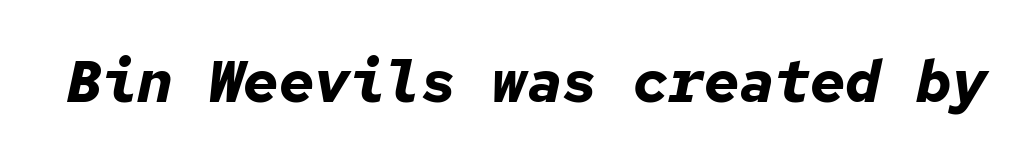
Spacing between characters is what you'd get straight out of the box. The glyphs have the mass of a bold cut. Looks like terminal output: every glyph gets an equal slot. Observe the lean: these are italic letterforms.
